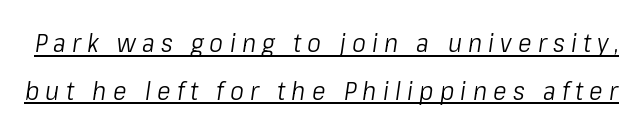
{"italic": "yes", "lean": "right", "slant_degrees": 8, "bold": "no", "underline": "yes", "line_spacing_ratio": 1.83, "letter_spacing": "wide", "letter_spacing_em": 0.24, "glyph_px": 26}
